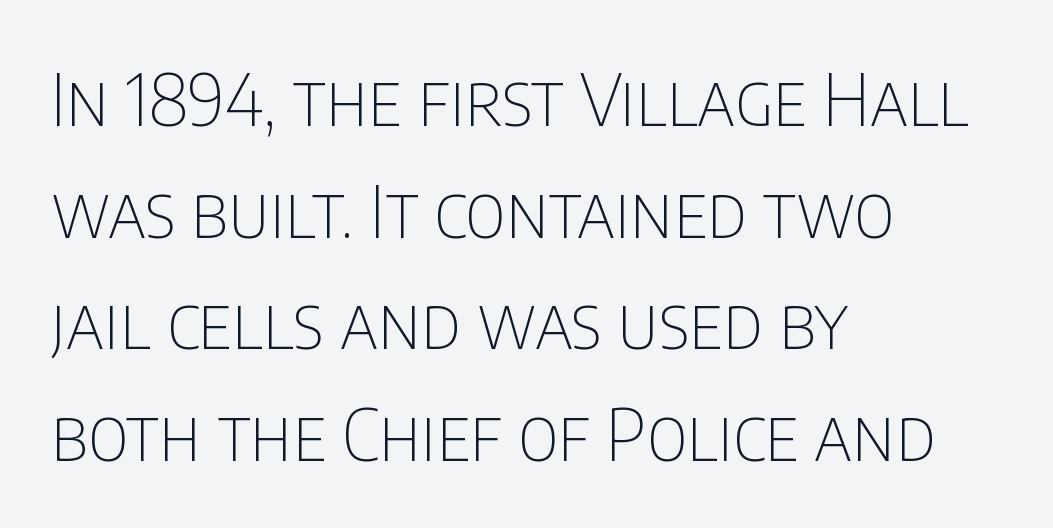
Reading down the block, your eye returns to a fixed left position each line. Think of a printed novel: that variable character pitch is what you see here. Nope, no serifs anywhere on these letters. Standard letterfit; no display-style spreading of the glyphs. This is not heavy type; no bold has been used. Summary of vertical rhythm: regular, with standard interline spacing.
